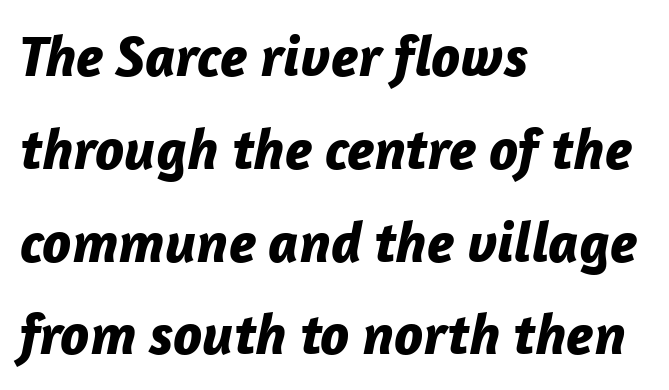
The image shows 58 px bold type, italic (leaning right); set left-aligned, normal line spacing (1.6x), normal letter spacing, not underlined; low stroke contrast and a medium x-height.
